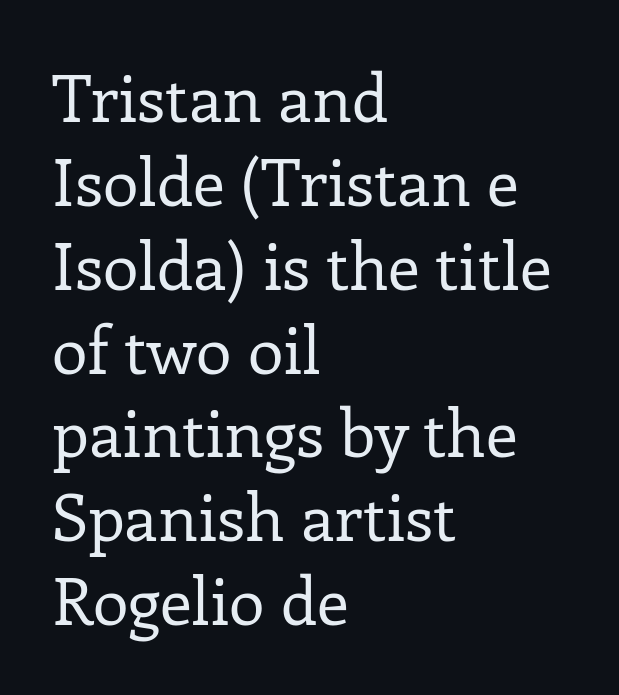
Q: Is the text bold? A: No.
Q: Is the text italic (slanted)? A: No, it is upright.
Q: Is the typeface a serif or a sans-serif typeface? A: Serif.
Q: Is the text underlined? A: No.
Q: How is the paragraph aligned? A: Left-aligned.
Q: Is the spacing between letters normal or unusually wide? A: Normal.
Q: Is the spacing between lines tight, normal or loose? A: Normal.
Q: Width (condensed, normal, or wide)? A: Normal.
Q: Stroke contrast? A: Low.
Q: x-height? A: Medium.
Q: Monospaced? A: No.
